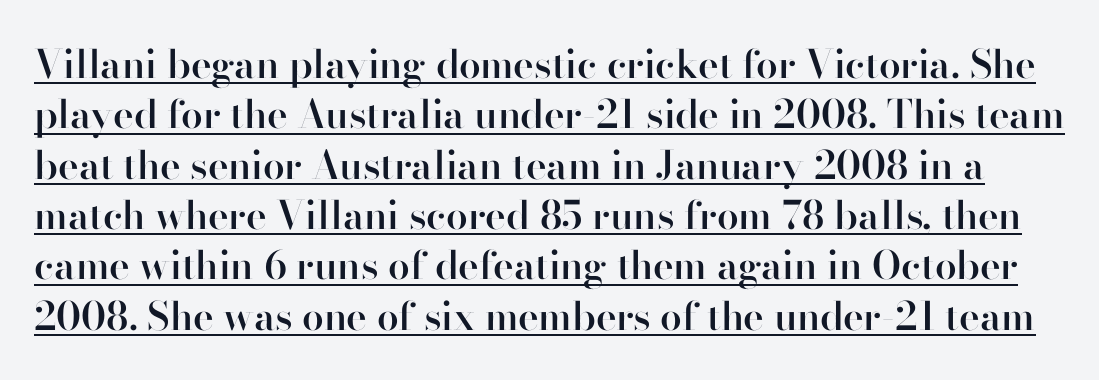
The image shows 39 px semibold sans-serif type, upright; set normal line spacing (1.29x), normal letter spacing, underlined; high stroke contrast and a small x-height.
